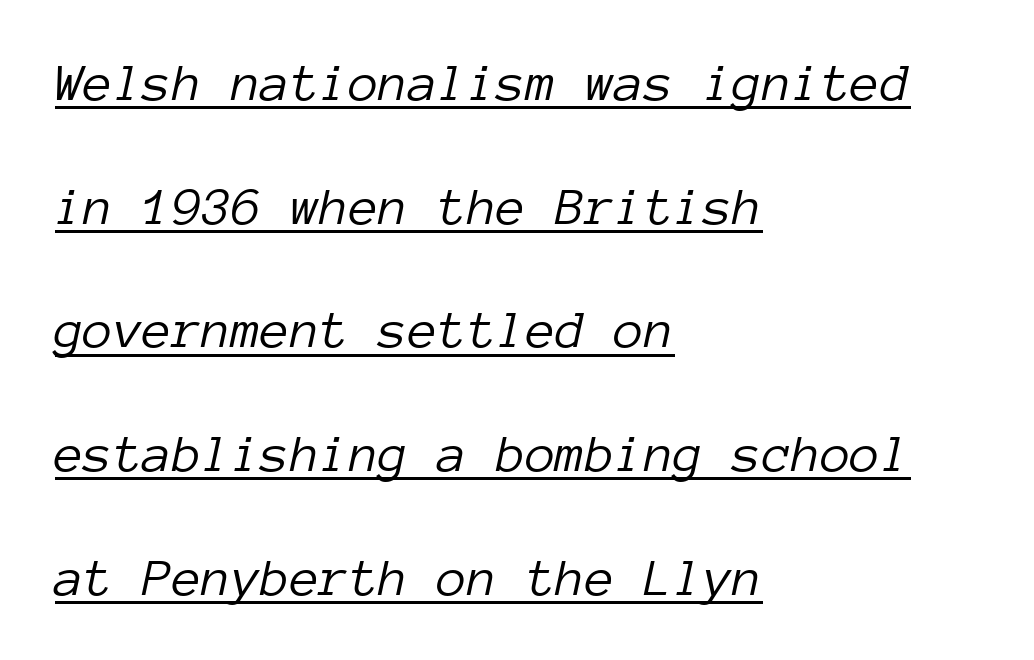
Q: Is the text bold? A: No.
Q: Is the text italic (slanted)? A: Yes, it leans right by about 12 degrees.
Q: Is the text underlined? A: Yes.
Q: How is the paragraph aligned? A: Left-aligned.
Q: Is the spacing between letters normal or unusually wide? A: Normal.
Q: Is the spacing between lines tight, normal or loose? A: Loose.
Q: Width (condensed, normal, or wide)? A: Normal.
Q: Stroke contrast? A: Low.
Q: x-height? A: Medium.
Q: Monospaced? A: Yes.
